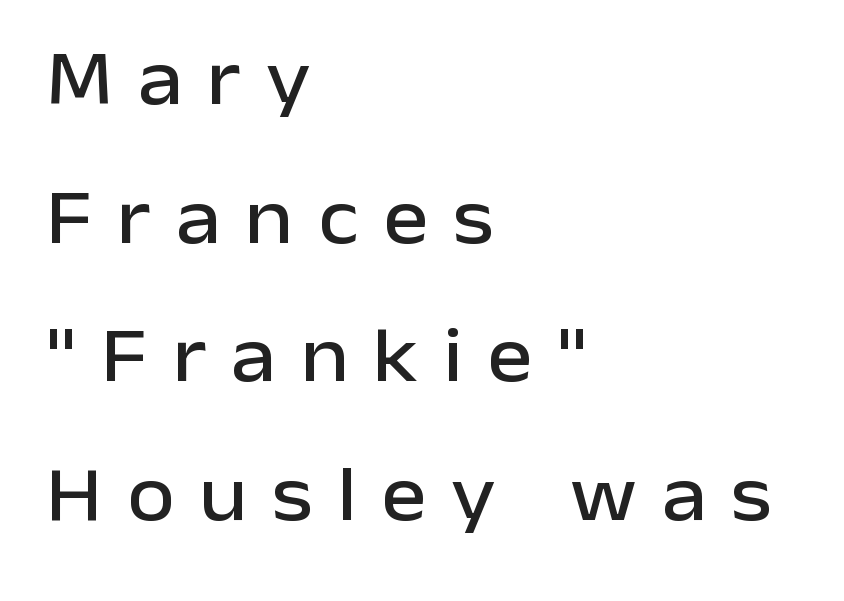
The image shows 77 px sans-serif type, upright; set left-aligned, line spacing 1.8x, unusually wide letter spacing (+0.32 em), not underlined; low stroke contrast and a medium x-height.
